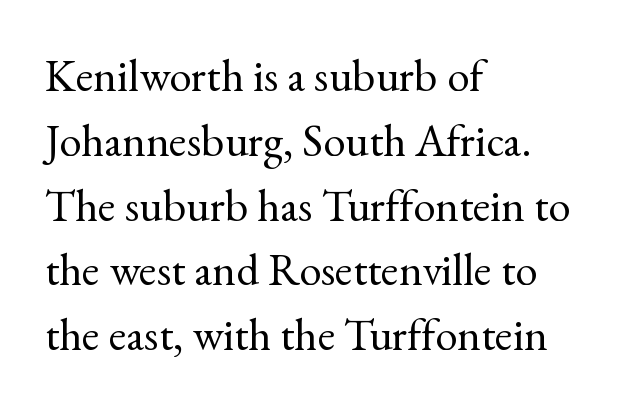
{"serif": "yes", "italic": "no", "bold": "no", "weight": "regular", "width": "normal", "x_height": "small", "monospaced": "no", "underline": "no", "align": "left", "line_spacing": "normal", "line_spacing_ratio": 1.44, "letter_spacing": "normal", "letter_spacing_em": 0.0, "glyph_px": 45}
